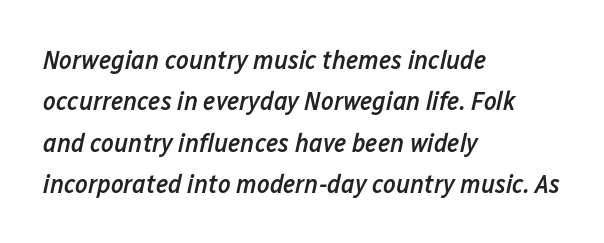
{"italic": "yes", "lean": "right", "slant_degrees": 12, "bold": "semi", "underline": "no", "align": "left", "line_spacing": "normal", "line_spacing_ratio": 1.53, "letter_spacing": "normal", "letter_spacing_em": 0.0, "glyph_px": 27}
